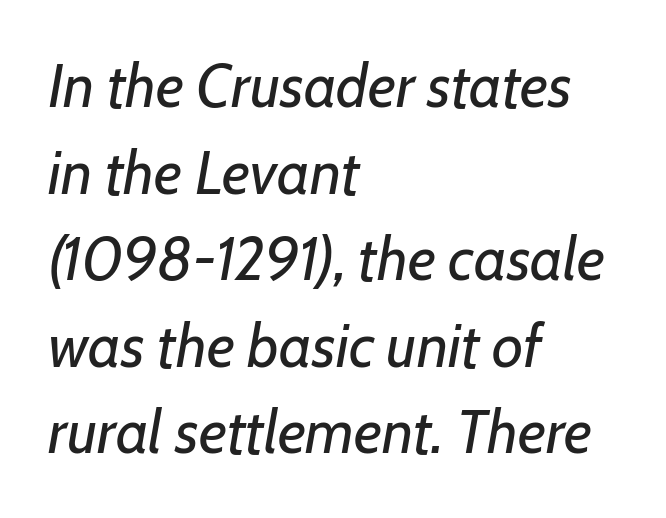
The image shows 61 px regular-weight type, italic (leaning right); set left-aligned, normal line spacing (1.42x), normal letter spacing, not underlined; low stroke contrast and a medium x-height.
